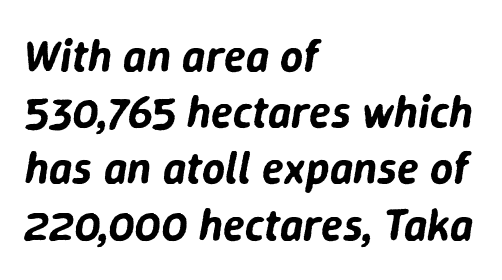
The image shows 45 px text type, italic (leaning right); set left-aligned, normal line spacing (1.25x), normal letter spacing, not underlined; low stroke contrast and a medium x-height.
